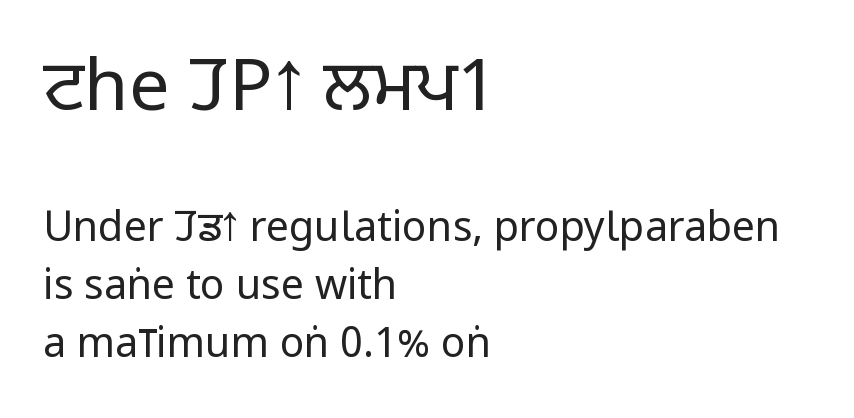
{"serif": "no", "italic": "no", "bold": "no", "weight": "regular", "width": "condensed", "stroke_contrast": "low", "x_height": "large", "monospaced": "no", "underline": "no", "align": "left", "line_spacing": "normal", "line_spacing_ratio": 1.42, "letter_spacing": "normal", "letter_spacing_em": 0.0, "larger_block": "first", "size_ratio": 1.76, "glyph_px": 72}
